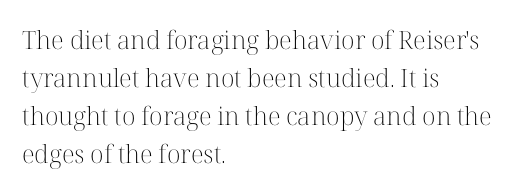
The image shows 25 px text type, upright; set left-aligned, normal line spacing (1.52x), normal letter spacing, not underlined.
